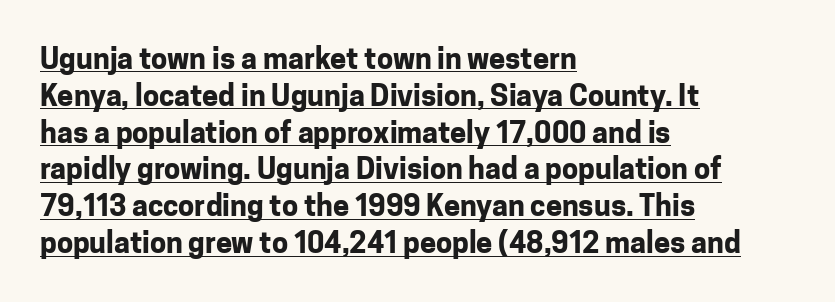
The lines are quadded left. When letters stand straight like this, we call the style roman or upright. Nope, no serifs anywhere on these letters. The vertical gap from one line to the next is medium.
